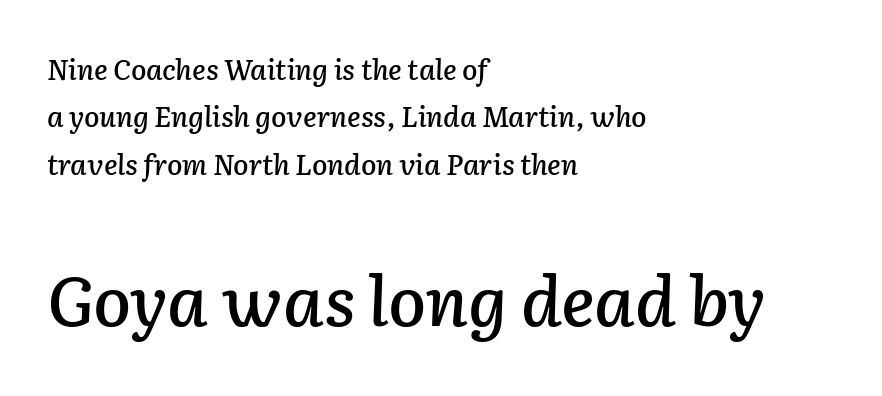
The image shows 69 px text type, italic (leaning right); set left-aligned, normal line spacing (1.69x), normal letter spacing, not underlined; the second (bottom) block is 2.46x larger; low stroke contrast and a medium x-height.
